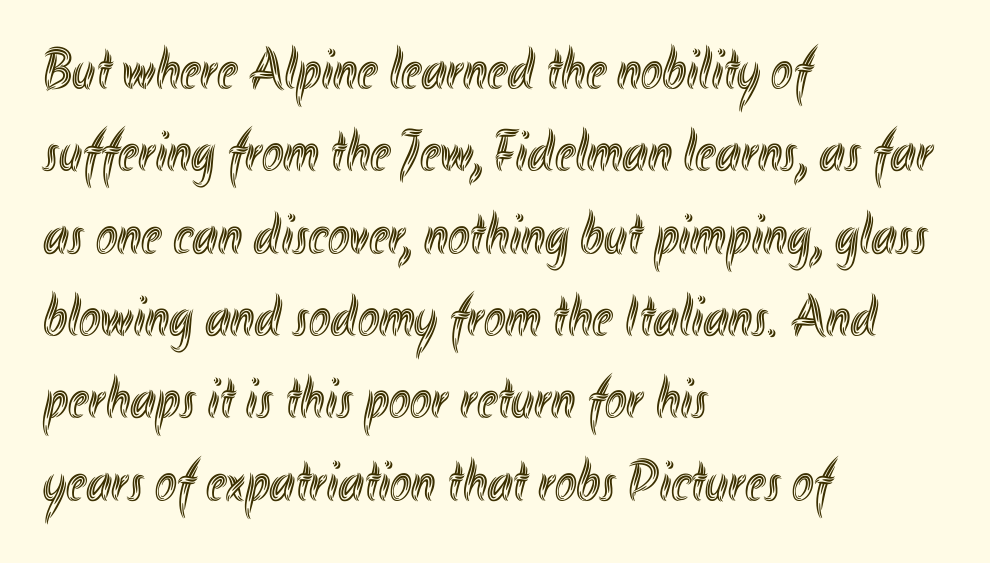
Q: Is the text italic (slanted)? A: Yes.
Q: Is the text underlined? A: No.
Q: How is the paragraph aligned? A: Left-aligned.
Q: Is the spacing between letters normal or unusually wide? A: Normal.
Q: Is the spacing between lines tight, normal or loose? A: Normal.
Q: Width (condensed, normal, or wide)? A: Condensed.
Q: x-height? A: Small.
Q: Monospaced? A: No.
